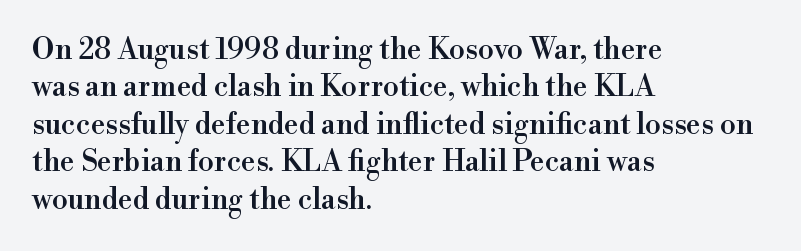
{"serif": "yes", "italic": "no", "width": "normal", "x_height": "small", "monospaced": "no", "underline": "no", "align": "left", "line_spacing": "normal", "line_spacing_ratio": 1.29, "letter_spacing": "normal", "letter_spacing_em": 0.0, "glyph_px": 29}
